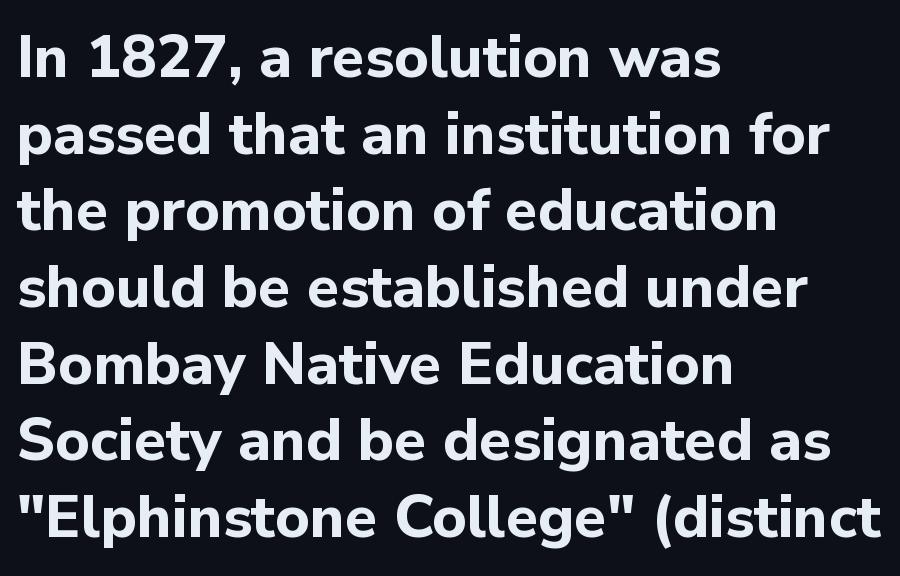
No italicization has been applied; the sample stays upright. Students, observe: this is what conventionally led text looks like. Horizontally, the lines are justified to the leading edge only. You can tell from the bare stems that sans-serif type was used. Think of a printed novel: that variable character pitch is what you see here. The zone under the glyphs is completely vacant.
